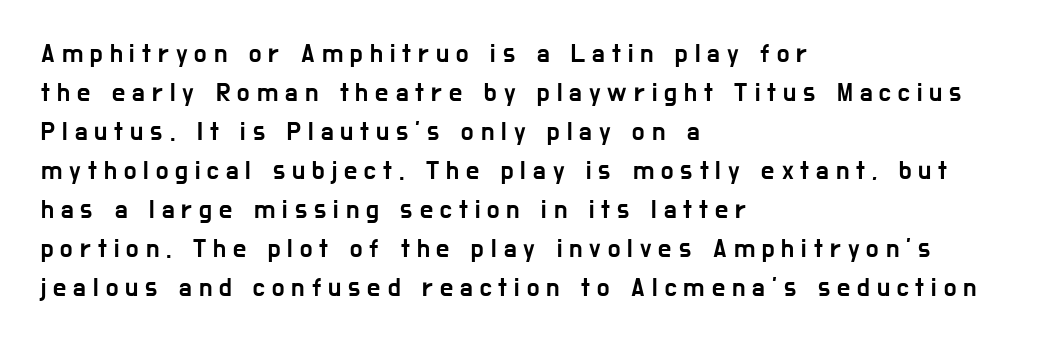
The image shows 26 px text type, upright; set left-aligned, normal line spacing (1.5x), unusually wide letter spacing (+0.27 em), not underlined.
